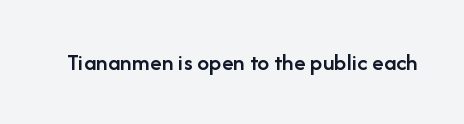
{"italic": "no", "bold": "semi", "underline": "no", "letter_spacing": "normal", "letter_spacing_em": 0.0, "glyph_px": 24}
